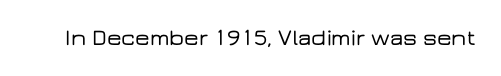
The image shows 23 px text type, upright; set normal letter spacing, not underlined.
